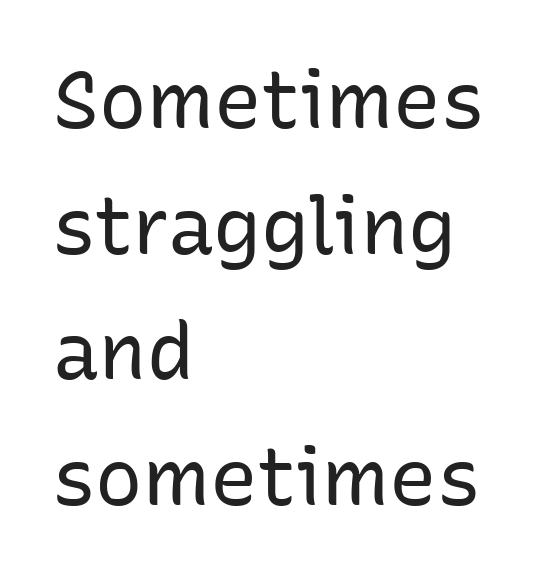
{"serif": "no", "italic": "no", "bold": "no", "weight": "regular", "width": "normal", "stroke_contrast": "low", "x_height": "medium", "monospaced": "no", "underline": "no", "align": "left", "line_spacing": "normal", "line_spacing_ratio": 1.59, "letter_spacing": "normal", "letter_spacing_em": 0.0, "glyph_px": 79}
